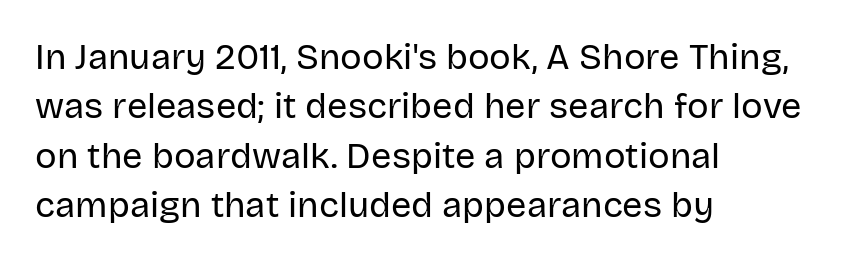
The image shows 36 px regular-weight sans-serif type, upright; set left-aligned, normal line spacing (1.37x), normal letter spacing, not underlined; low stroke contrast and a large x-height.
